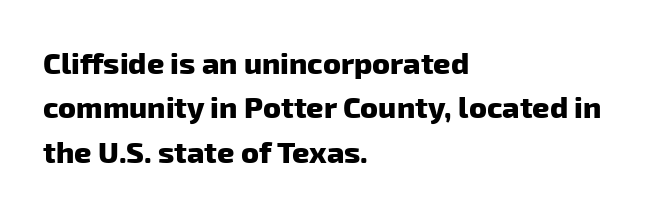
Q: Is the text bold? A: Yes.
Q: Is the typeface a serif or a sans-serif typeface? A: Sans-serif.
Q: Is the text underlined? A: No.
Q: How is the paragraph aligned? A: Left-aligned.
Q: Is the spacing between letters normal or unusually wide? A: Normal.
Q: Is the spacing between lines tight, normal or loose? A: Normal.
Q: Width (condensed, normal, or wide)? A: Normal.
Q: Stroke contrast? A: Low.
Q: x-height? A: Medium.
Q: Monospaced? A: No.
